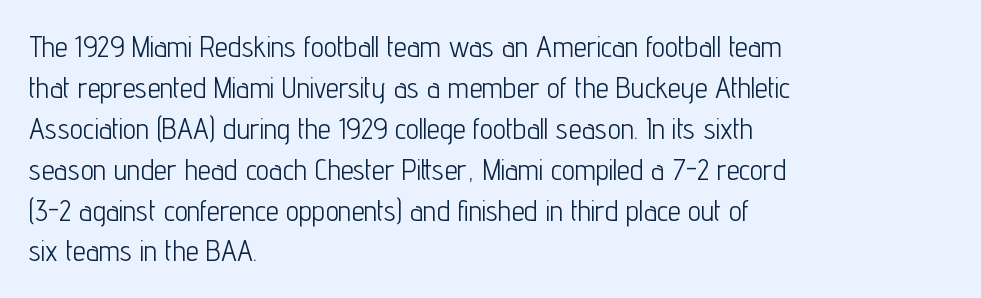
{"serif": "no", "italic": "no", "bold": "no", "weight": "light", "width": "condensed", "stroke_contrast": "low", "x_height": "medium", "monospaced": "no", "underline": "no", "align": "left", "line_spacing": "normal", "line_spacing_ratio": 1.41, "letter_spacing": "normal", "letter_spacing_em": 0.0, "glyph_px": 29}
